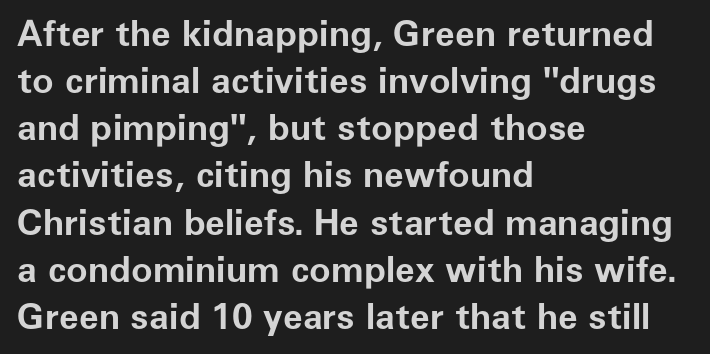
{"serif": "no", "italic": "no", "bold": "yes", "weight": "bold", "width": "normal", "stroke_contrast": "low", "x_height": "medium", "monospaced": "no", "underline": "no", "align": "left", "line_spacing": "normal", "line_spacing_ratio": 1.31, "letter_spacing": "normal", "letter_spacing_em": 0.0, "glyph_px": 36}
